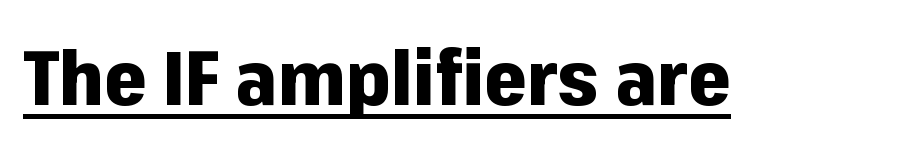
The image shows 76 px heavy sans-serif type, upright; set normal letter spacing, underlined; low stroke contrast and a medium x-height.
